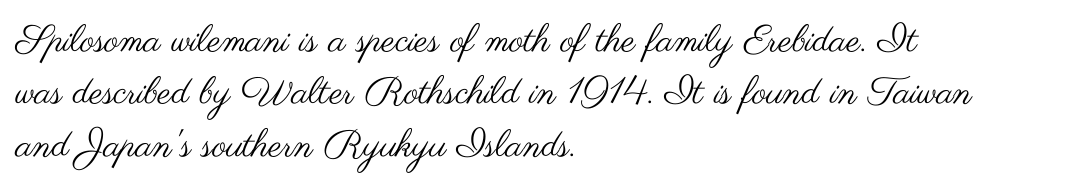
Q: Is the text bold? A: No.
Q: Is the text italic (slanted)? A: Yes.
Q: Is the typeface a serif or a sans-serif typeface? A: Sans-serif.
Q: Is the text underlined? A: No.
Q: How is the paragraph aligned? A: Left-aligned.
Q: Is the spacing between letters normal or unusually wide? A: Normal.
Q: Is the spacing between lines tight, normal or loose? A: Normal.
Q: Width (condensed, normal, or wide)? A: Wide.
Q: Stroke contrast? A: Medium.
Q: x-height? A: Small.
Q: Monospaced? A: No.
